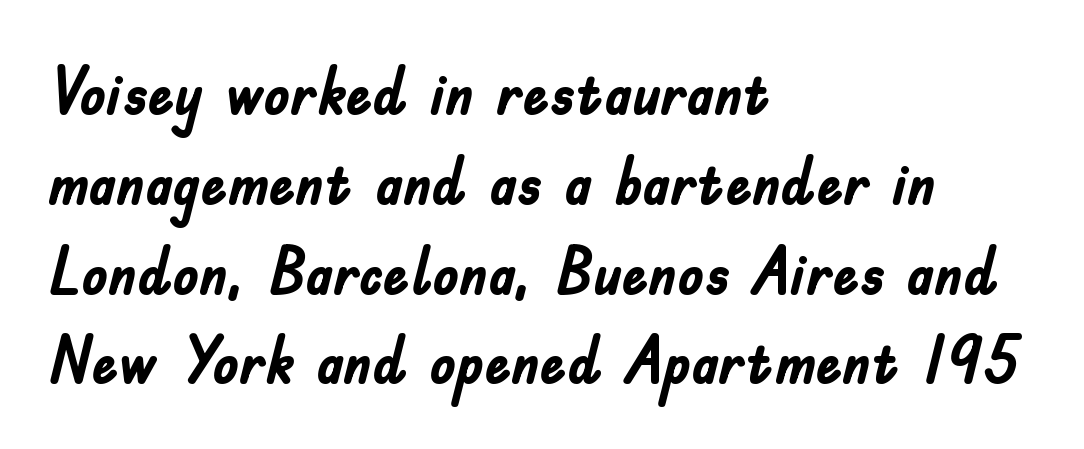
Typographic density is high because the face is bold. Note: no serifs on the glyphs. A clean baseline with only descenders dipping below it. The face used here is proportionally spaced, like ordinary book or web type. The letterforms sit shoulder to shoulder at normal distance.
